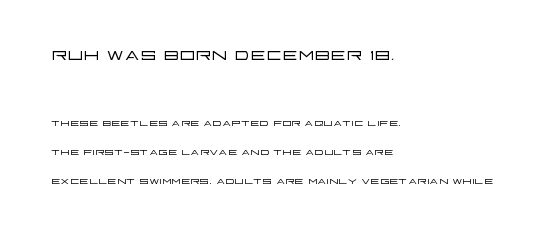
Here the first block reads like a headline and the second like body copy. Quick note: underline off. Nothing unusual about the tracking: characters are spaced as the font intends. No heavy texture on the line: the type isn't bold. The type sits square on the baseline with zero lean.
